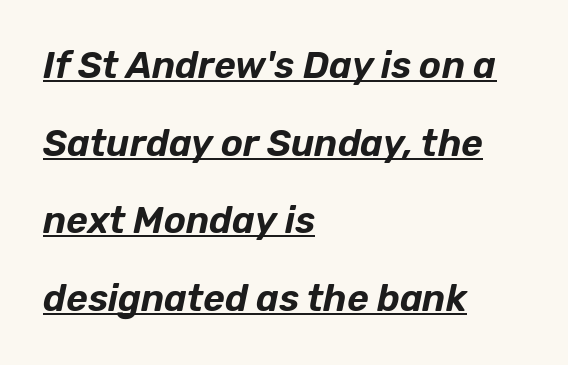
Here the glyphs are tracked normally, forming tight word shapes. An italicized treatment has been applied to the whole sample. This block would shrink considerably if given ordinary leading; it's expanded now. The passage shown is typed in a proportional face where columns would drift. Alignment: flush left. A continuous stroke trails under the words, as in a hyperlink.
